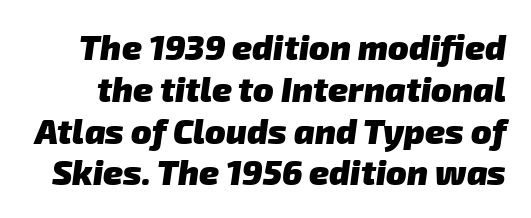
Q: Is the text bold? A: Yes.
Q: Is the typeface a serif or a sans-serif typeface? A: Sans-serif.
Q: Is the text underlined? A: No.
Q: Is the spacing between letters normal or unusually wide? A: Normal.
Q: Width (condensed, normal, or wide)? A: Normal.
Q: Stroke contrast? A: Low.
Q: x-height? A: Medium.
Q: Monospaced? A: No.
